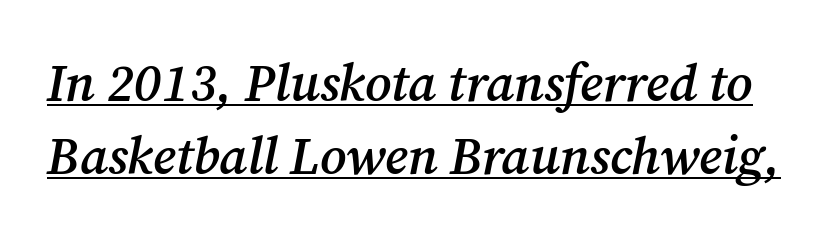
{"serif": "yes", "italic": "yes", "lean": "right", "slant_degrees": 12, "bold": "semi", "weight": "semibold", "width": "normal", "stroke_contrast": "medium", "x_height": "medium", "monospaced": "no", "underline": "yes", "line_spacing": "normal", "line_spacing_ratio": 1.41, "letter_spacing": "normal", "letter_spacing_em": 0.0, "glyph_px": 52}
